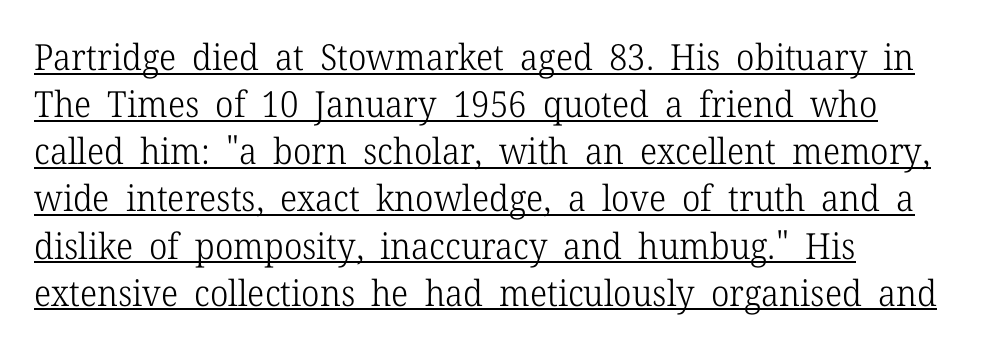
Q: Is the text bold? A: No.
Q: Is the text italic (slanted)? A: No, it is upright.
Q: Is the typeface a serif or a sans-serif typeface? A: Serif.
Q: Is the text underlined? A: Yes.
Q: How is the paragraph aligned? A: Left-aligned.
Q: Is the spacing between letters normal or unusually wide? A: Normal.
Q: Is the spacing between lines tight, normal or loose? A: Normal.
Q: Width (condensed, normal, or wide)? A: Normal.
Q: Stroke contrast? A: Low.
Q: x-height? A: Medium.
Q: Monospaced? A: No.
